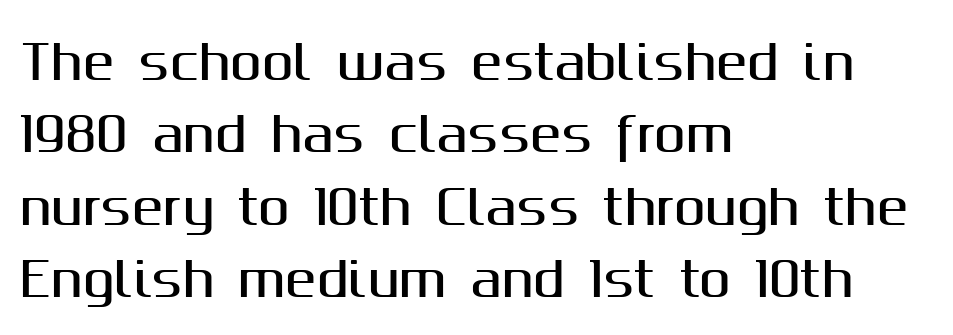
Q: Is the text italic (slanted)? A: No, it is upright.
Q: Is the typeface a serif or a sans-serif typeface? A: Sans-serif.
Q: Is the text underlined? A: No.
Q: How is the paragraph aligned? A: Left-aligned.
Q: Is the spacing between letters normal or unusually wide? A: Normal.
Q: Is the spacing between lines tight, normal or loose? A: Normal.
Q: Width (condensed, normal, or wide)? A: Normal.
Q: Stroke contrast? A: Medium.
Q: x-height? A: Medium.
Q: Monospaced? A: No.
